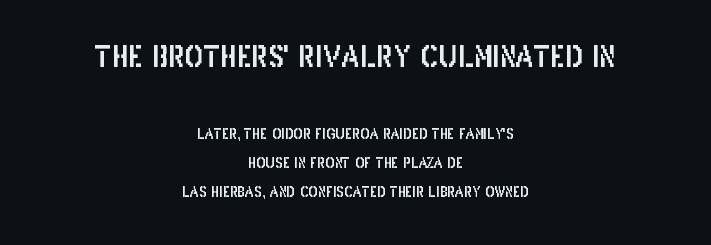
Q: Is the text italic (slanted)? A: No, it is upright.
Q: Is the typeface a serif or a sans-serif typeface? A: Sans-serif.
Q: Is the text underlined? A: No.
Q: How is the paragraph aligned? A: Centered.
Q: Is the spacing between letters normal or unusually wide? A: Normal.
Q: Is the spacing between lines tight, normal or loose? A: Loose.
Q: Which block of text is set in a larger size, the first (top) or the second (bottom)? A: The first (top) one.
Q: Width (condensed, normal, or wide)? A: Condensed.
Q: Stroke contrast? A: Low.
Q: x-height? A: Large.
Q: Monospaced? A: No.
